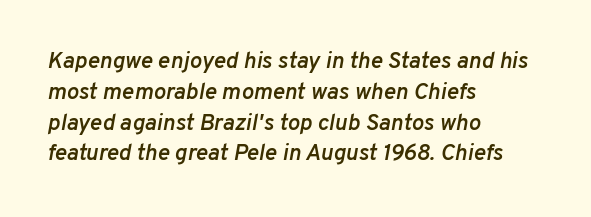
Each glyph is drawn with semibold strokes, heavier than normal yet not fully bold. Notice how descenders clear the ascenders below comfortably — that's standard leading. Glyph-to-glyph distance matches everyday printed text. The lines are quadded left.
